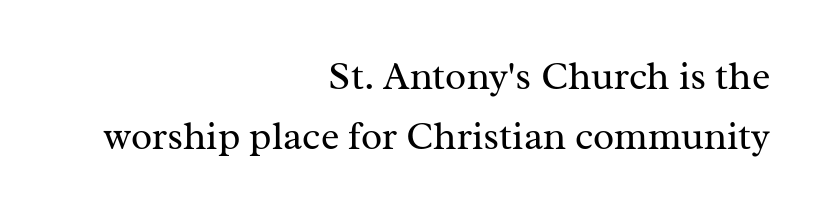
{"serif": "yes", "italic": "no", "bold": "no", "weight": "regular", "width": "normal", "stroke_contrast": "medium", "x_height": "medium", "monospaced": "no", "underline": "no", "align": "right", "line_spacing": "normal", "line_spacing_ratio": 1.53, "letter_spacing": "normal", "letter_spacing_em": 0.0, "glyph_px": 39}
